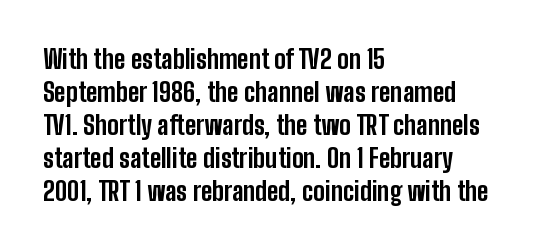
{"italic": "no", "bold": "yes", "underline": "no", "align": "left", "line_spacing": "normal", "line_spacing_ratio": 1.27, "letter_spacing": "normal", "letter_spacing_em": 0.0, "glyph_px": 26}
